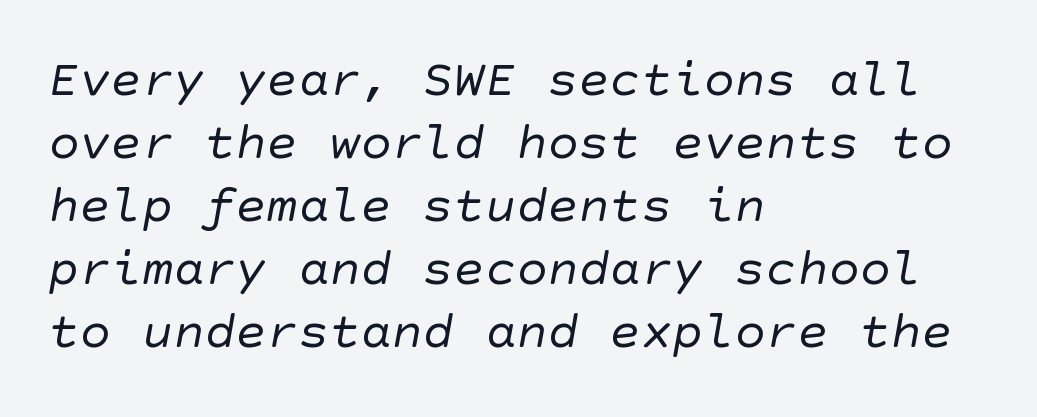
This reads as an unemphasized weight, regular at the heaviest. The space directly below the letters is spotless. Letter spacing: default. These lines are composed in type without serifs.
